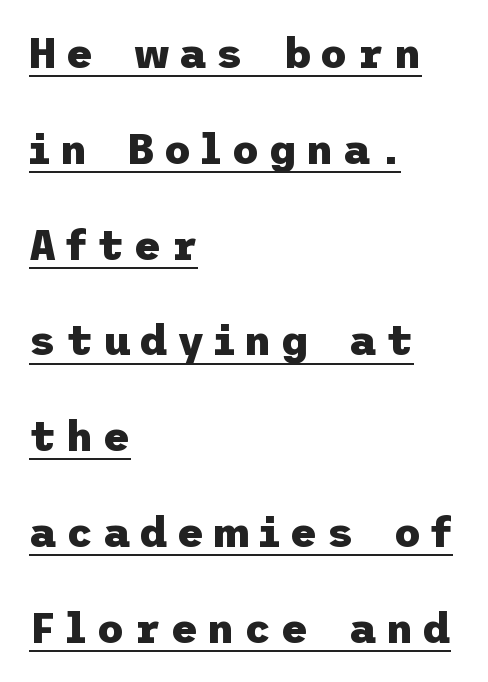
The image shows 42 px heavy sans-serif type, upright; set left-aligned, loose line spacing (2.28x), unusually wide letter spacing (+0.23 em), underlined; low stroke contrast and a medium x-height.
